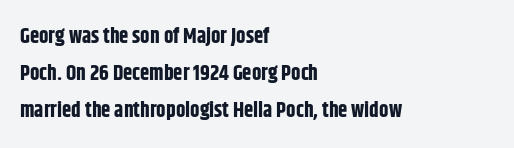
The image shows 21 px bold type, upright; set left-aligned, line spacing 1.76x, normal letter spacing, not underlined.
